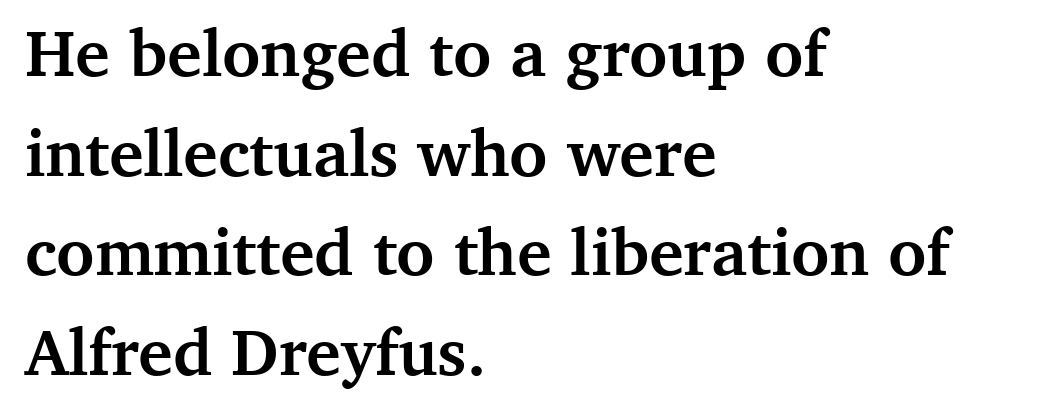
{"serif": "yes", "italic": "no", "bold": "yes", "weight": "semibold", "width": "normal", "stroke_contrast": "medium", "x_height": "medium", "monospaced": "no", "underline": "no", "align": "left", "line_spacing": "normal", "line_spacing_ratio": 1.51, "letter_spacing": "normal", "letter_spacing_em": 0.0, "glyph_px": 66}
